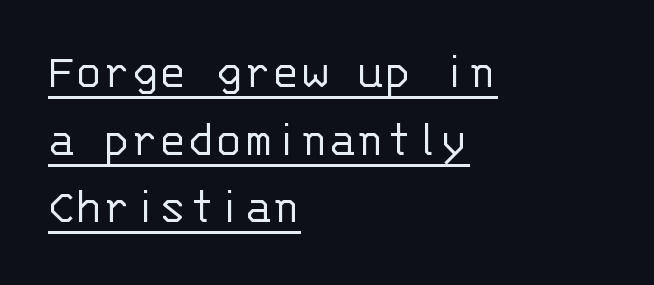
No heavy texture on the line: the type isn't bold. No extra tracking has been applied to these lines. The characters display no serif detailing; their extremities are plain. What decoration does the sample have? An underline. Rows of type keep a routine distance in the vertical direction. A roman cut, with each character standing at attention.
